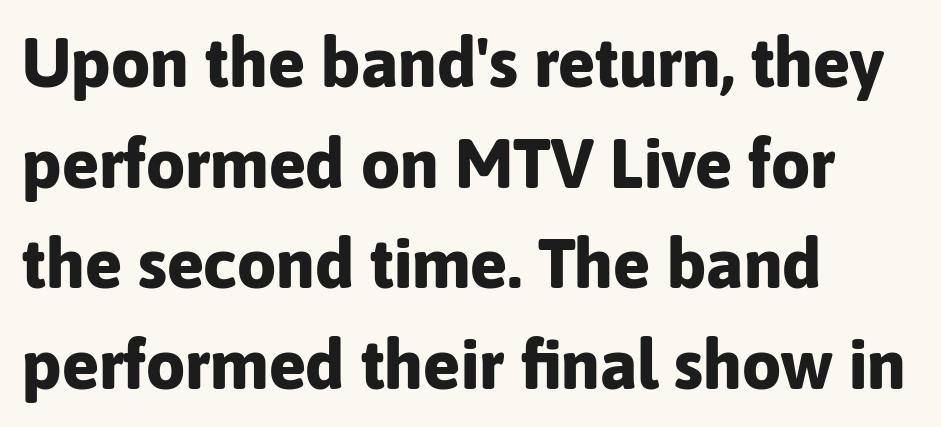
The image shows 69 px bold sans-serif type, upright; set left-aligned, normal line spacing (1.46x), normal letter spacing, not underlined; low stroke contrast and a medium x-height.
